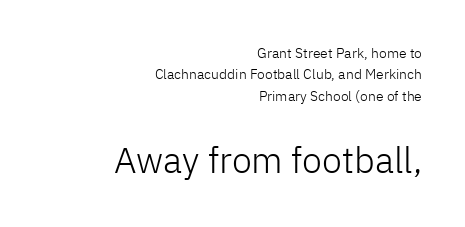
Q: Is the text bold? A: No.
Q: Is the text italic (slanted)? A: No, it is upright.
Q: Is the typeface a serif or a sans-serif typeface? A: Sans-serif.
Q: Is the text underlined? A: No.
Q: How is the paragraph aligned? A: Right-aligned.
Q: Is the spacing between letters normal or unusually wide? A: Normal.
Q: Is the spacing between lines tight, normal or loose? A: Normal.
Q: Which block of text is set in a larger size, the first (top) or the second (bottom)? A: The second (bottom) one.
Q: Width (condensed, normal, or wide)? A: Normal.
Q: Stroke contrast? A: Low.
Q: x-height? A: Medium.
Q: Monospaced? A: No.
